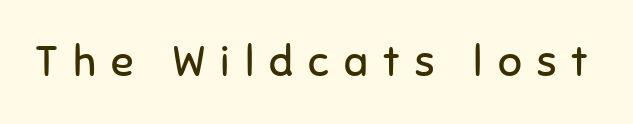
Q: Is the text bold? A: No.
Q: Is the text italic (slanted)? A: No, it is upright.
Q: Is the typeface a serif or a sans-serif typeface? A: Sans-serif.
Q: Is the text underlined? A: No.
Q: Is the spacing between letters normal or unusually wide? A: Unusually wide.
Q: Width (condensed, normal, or wide)? A: Normal.
Q: Stroke contrast? A: Low.
Q: x-height? A: Medium.
Q: Monospaced? A: No.
